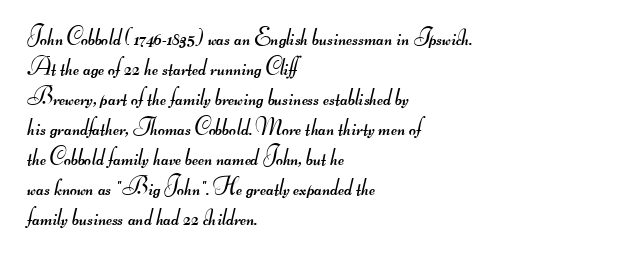
{"bold": "no", "underline": "no", "align": "left", "line_spacing": "normal", "line_spacing_ratio": 1.25, "letter_spacing": "normal", "letter_spacing_em": 0.0, "glyph_px": 24}
